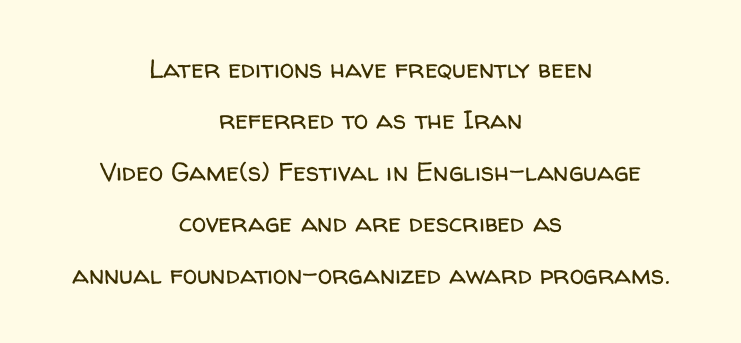
{"italic": "no", "bold": "no", "underline": "no", "align": "center", "line_spacing": "loose", "line_spacing_ratio": 1.98, "letter_spacing": "normal", "letter_spacing_em": 0.0, "glyph_px": 26}
